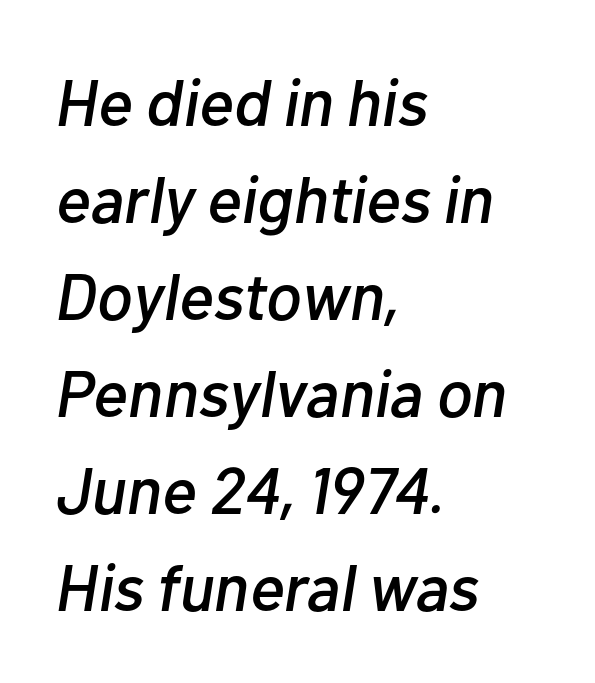
Spacing verdict: proportional, widths tailored to each character. No extra tracking has been applied to these lines. Successive baselines arrive at the customary interval. Honestly, there is no underline to notice here at all.
